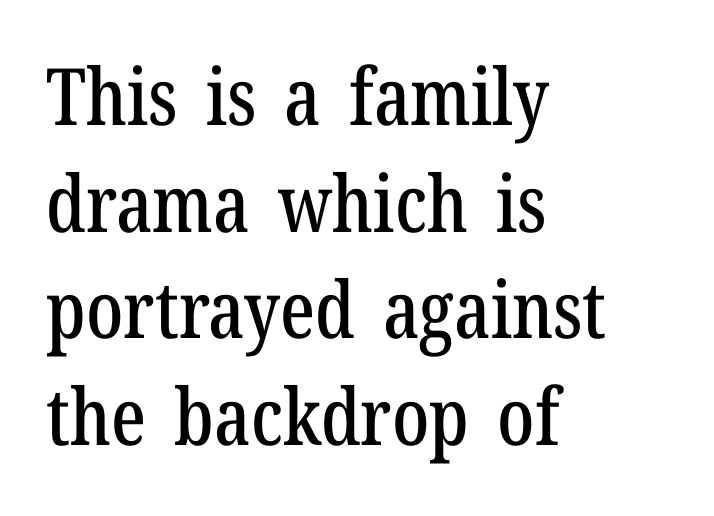
Q: Is the text italic (slanted)? A: No, it is upright.
Q: Is the typeface a serif or a sans-serif typeface? A: Serif.
Q: Is the text underlined? A: No.
Q: How is the paragraph aligned? A: Left-aligned.
Q: Is the spacing between letters normal or unusually wide? A: Normal.
Q: Is the spacing between lines tight, normal or loose? A: Normal.
Q: Width (condensed, normal, or wide)? A: Condensed.
Q: Stroke contrast? A: Low.
Q: x-height? A: Medium.
Q: Monospaced? A: No.
